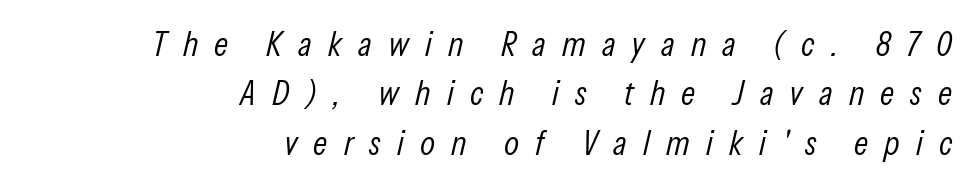
The letterforms stand isolated, each surrounded by extra space. This sample has the flowing, uneven cadence of proportional lettering. The rag falls on the left side of this text block. Does the lettering tilt? It does — this is italic.
